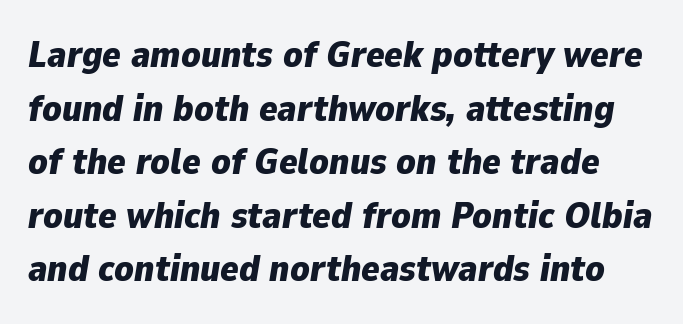
The image shows 38 px bold type, italic (leaning right); set normal line spacing (1.41x), normal letter spacing, not underlined; low stroke contrast and a medium x-height.
